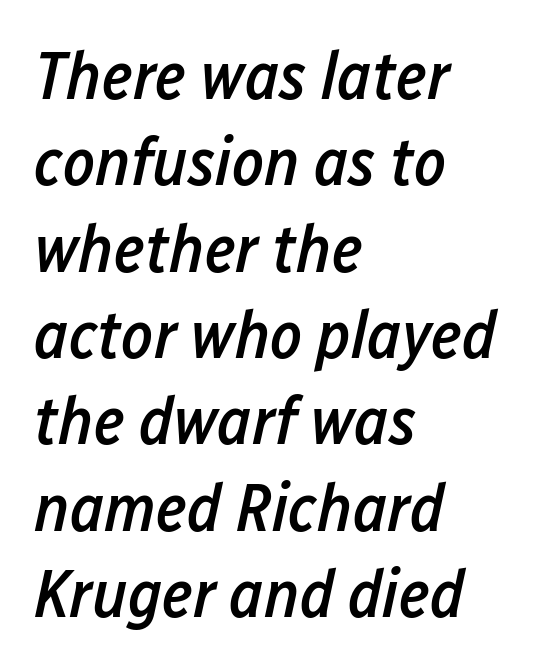
{"italic": "yes", "lean": "right", "slant_degrees": 12, "bold": "semi", "weight": "semibold", "width": "condensed", "stroke_contrast": "low", "x_height": "medium", "monospaced": "no", "underline": "no", "align": "left", "line_spacing": "normal", "line_spacing_ratio": 1.27, "letter_spacing": "normal", "letter_spacing_em": 0.0, "glyph_px": 68}
